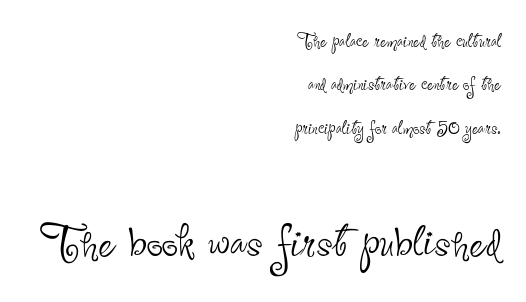
Q: Is the text bold? A: No.
Q: Is the text italic (slanted)? A: Yes.
Q: Is the typeface a serif or a sans-serif typeface? A: Sans-serif.
Q: Is the text underlined? A: No.
Q: How is the paragraph aligned? A: Right-aligned.
Q: Is the spacing between letters normal or unusually wide? A: Normal.
Q: Which block of text is set in a larger size, the first (top) or the second (bottom)? A: The second (bottom) one.
Q: Width (condensed, normal, or wide)? A: Condensed.
Q: Stroke contrast? A: Low.
Q: x-height? A: Small.
Q: Monospaced? A: No.
